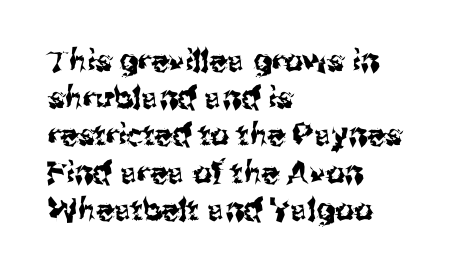
Letters rest on an invisible, unmarked baseline. Tracking value appears to be zero — textbook default spacing. This sample has the flowing, uneven cadence of proportional lettering. The rag falls on the right side of this text block. The type family on display is of the sans-serif kind.
